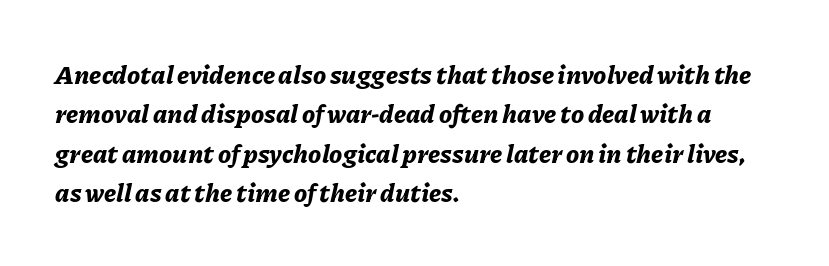
Tracking value appears to be zero — textbook default spacing. Check under the words: just untouched page. Interline gaps are of average width in this sample. Line starts are locked; line ends wander. A full-strength bold gives these letters their thick strokes.
